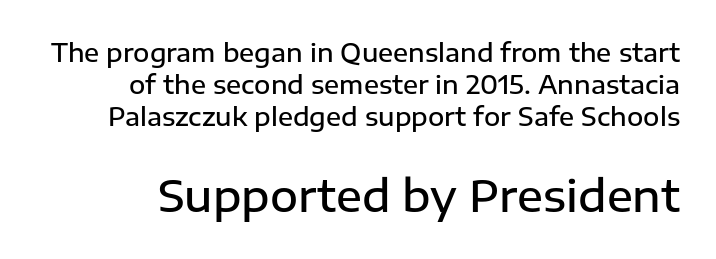
{"serif": "no", "italic": "no", "bold": "semi", "weight": "semibold", "width": "normal", "stroke_contrast": "low", "x_height": "medium", "monospaced": "no", "underline": "no", "line_spacing": "normal", "line_spacing_ratio": 1.29, "letter_spacing": "normal", "letter_spacing_em": 0.0, "larger_block": "second", "size_ratio": 1.72, "glyph_px": 43}
